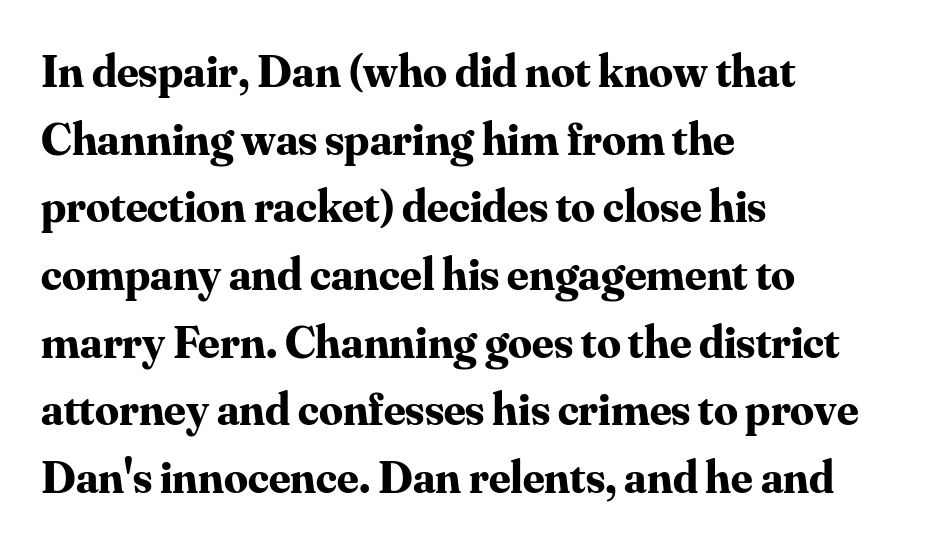
{"serif": "yes", "italic": "no", "bold": "yes", "weight": "bold", "width": "normal", "stroke_contrast": "medium", "x_height": "small", "monospaced": "no", "underline": "no", "align": "left", "line_spacing": "normal", "line_spacing_ratio": 1.44, "letter_spacing": "normal", "letter_spacing_em": 0.0, "glyph_px": 47}
